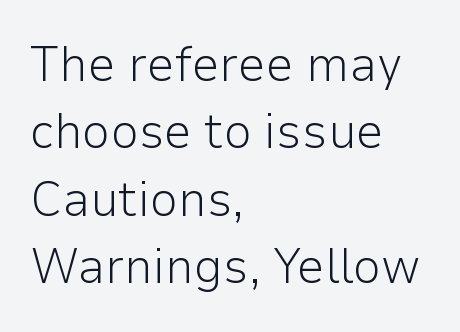
The image shows 50 px light sans-serif type, upright; set left-aligned, normal line spacing (1.35x), normal letter spacing, not underlined; low stroke contrast and a medium x-height.
